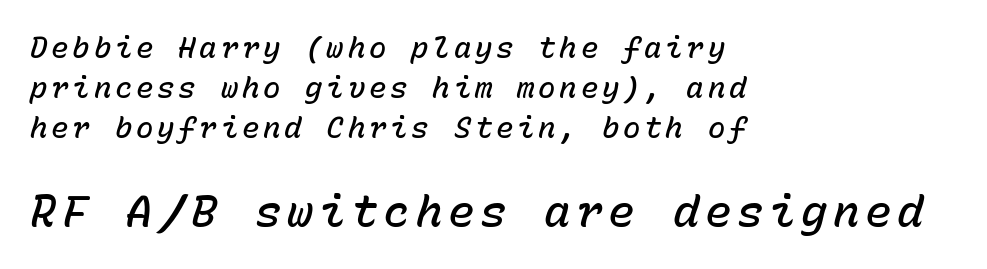
Q: Is the text bold? A: Semi-bold.
Q: Is the text italic (slanted)? A: Yes, it leans right by about 15 degrees.
Q: Is the text underlined? A: No.
Q: How is the paragraph aligned? A: Left-aligned.
Q: Is the spacing between lines tight, normal or loose? A: Normal.
Q: Which block of text is set in a larger size, the first (top) or the second (bottom)? A: The second (bottom) one.
Q: Width (condensed, normal, or wide)? A: Normal.
Q: Stroke contrast? A: Low.
Q: x-height? A: Medium.
Q: Monospaced? A: Yes.
